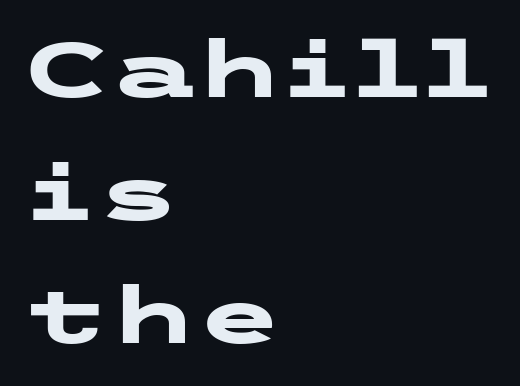
Regular leading. The paragraph shown leans on its left margin. How are the letters spaced? Ordinarily, with no added tracking. The letters are bold, with thick, heavy strokes. Underline: absent. The typography opts for an upright posture over an oblique one.
